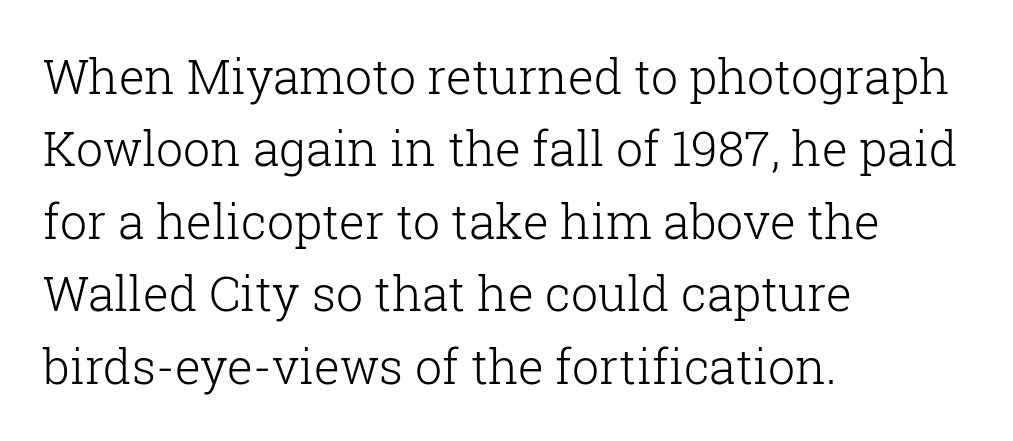
The image shows 48 px light serif type, upright; set left-aligned, normal line spacing (1.51x), normal letter spacing, not underlined; low stroke contrast and a medium x-height.
